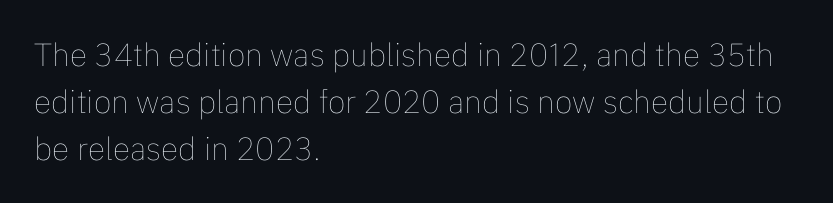
The image shows 32 px thin type, upright; set left-aligned, normal line spacing (1.47x), normal letter spacing, not underlined; low stroke contrast and a medium x-height.
